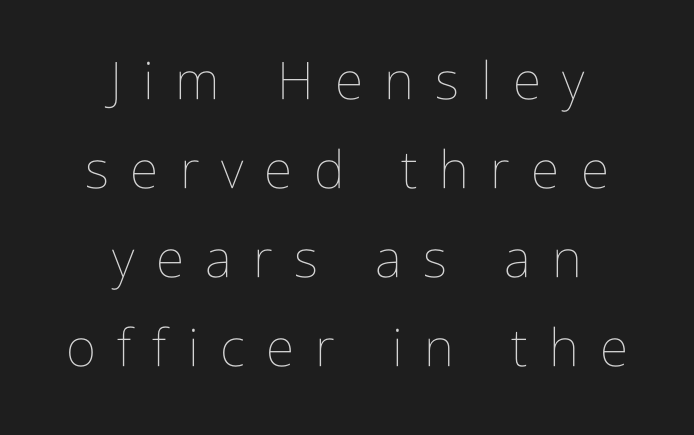
{"italic": "no", "bold": "no", "weight": "thin", "width": "condensed", "stroke_contrast": "low", "x_height": "medium", "monospaced": "no", "underline": "no", "align": "center", "line_spacing_ratio": 1.71, "letter_spacing": "wide", "letter_spacing_em": 0.41, "glyph_px": 52}
